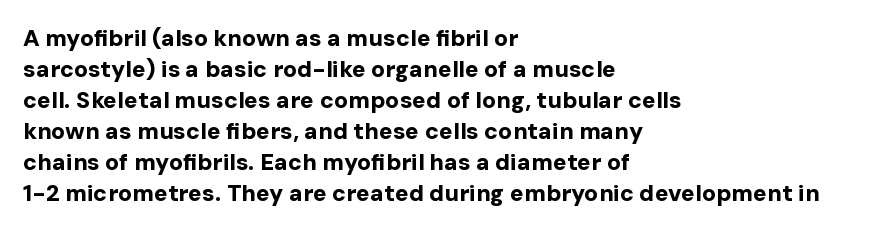
Q: Is the text bold? A: Yes.
Q: Is the text italic (slanted)? A: No, it is upright.
Q: Is the text underlined? A: No.
Q: How is the paragraph aligned? A: Left-aligned.
Q: Is the spacing between letters normal or unusually wide? A: Normal.
Q: Is the spacing between lines tight, normal or loose? A: Normal.
